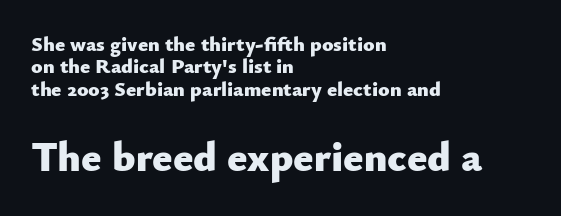
Q: Is the text bold? A: Yes.
Q: Is the text italic (slanted)? A: No, it is upright.
Q: Is the typeface a serif or a sans-serif typeface? A: Sans-serif.
Q: Is the text underlined? A: No.
Q: How is the paragraph aligned? A: Left-aligned.
Q: Is the spacing between letters normal or unusually wide? A: Normal.
Q: Is the spacing between lines tight, normal or loose? A: Tight.
Q: Which block of text is set in a larger size, the first (top) or the second (bottom)? A: The second (bottom) one.
Q: Width (condensed, normal, or wide)? A: Normal.
Q: Stroke contrast? A: Low.
Q: x-height? A: Small.
Q: Monospaced? A: No.
